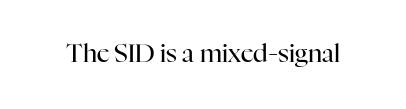
{"italic": "no", "bold": "no", "underline": "no", "letter_spacing": "normal", "letter_spacing_em": 0.0, "glyph_px": 25}
